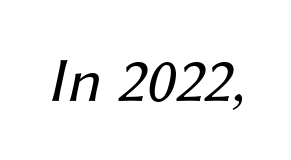
The image shows 64 px regular-weight sans-serif type; set normal letter spacing, not underlined; medium stroke contrast and a medium x-height.
